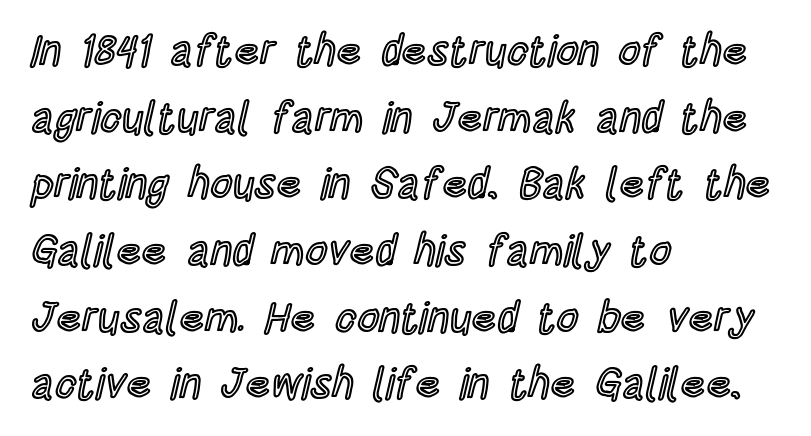
Q: Is the text italic (slanted)? A: Yes.
Q: Is the text underlined? A: No.
Q: How is the paragraph aligned? A: Left-aligned.
Q: Is the spacing between letters normal or unusually wide? A: Normal.
Q: Is the spacing between lines tight, normal or loose? A: Normal.
Q: Width (condensed, normal, or wide)? A: Condensed.
Q: x-height? A: Large.
Q: Monospaced? A: No.
